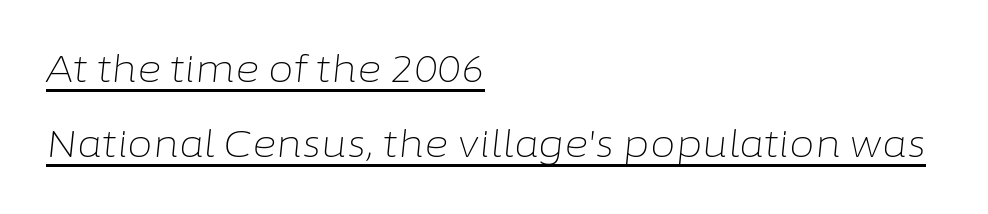
The image shows 37 px light type, italic (leaning right); set left-aligned, loose line spacing (2.04x), normal letter spacing, underlined; low stroke contrast and a medium x-height.
